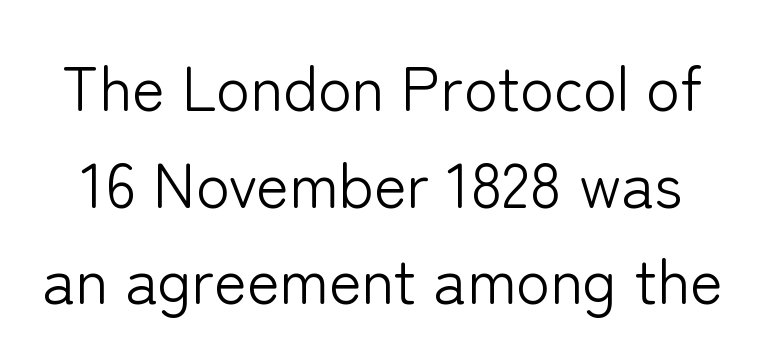
{"serif": "no", "italic": "no", "bold": "no", "weight": "light", "width": "normal", "stroke_contrast": "low", "x_height": "medium", "monospaced": "no", "underline": "no", "line_spacing": "normal", "line_spacing_ratio": 1.56, "letter_spacing": "normal", "letter_spacing_em": 0.0, "glyph_px": 62}
